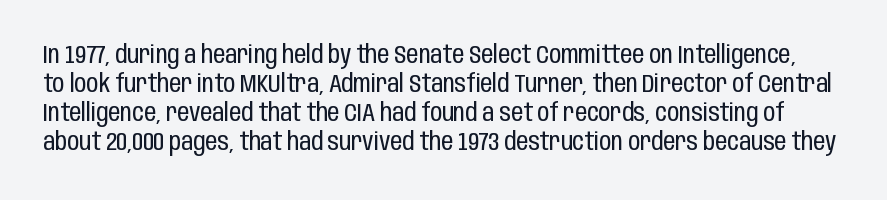
{"italic": "no", "bold": "no", "underline": "no", "line_spacing_ratio": 1.21, "letter_spacing": "normal", "letter_spacing_em": 0.0, "glyph_px": 24}
